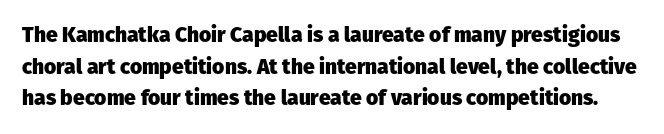
Q: Is the text bold? A: Yes.
Q: Is the text italic (slanted)? A: No, it is upright.
Q: Is the text underlined? A: No.
Q: Is the spacing between letters normal or unusually wide? A: Normal.
Q: Is the spacing between lines tight, normal or loose? A: Normal.
